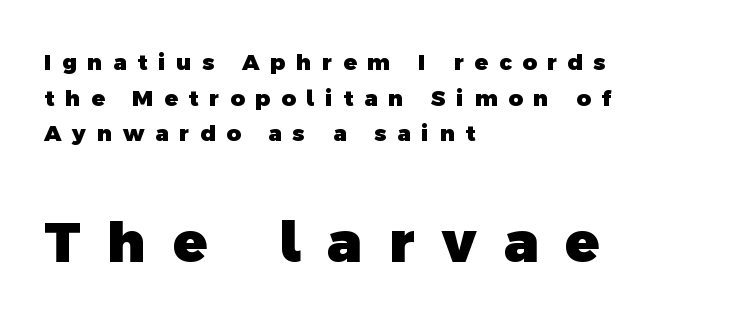
These lines stack with their left ends in a neat column. The later block is typeset at a bigger size than the earlier block. A typesetter would call this proportional, since set widths differ per character. What stands out about the letter spacing? Its width — letters are far apart.
